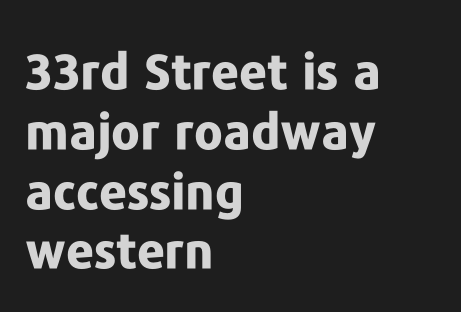
The image shows 49 px bold sans-serif type, upright; set left-aligned, line spacing 1.22x, normal letter spacing, not underlined; low stroke contrast and a medium x-height.
